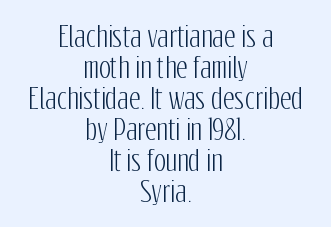
The image shows 28 px condensed sans-serif type, upright; set centered, tight line spacing (1.11x), normal letter spacing, not underlined; low stroke contrast and a medium x-height.
